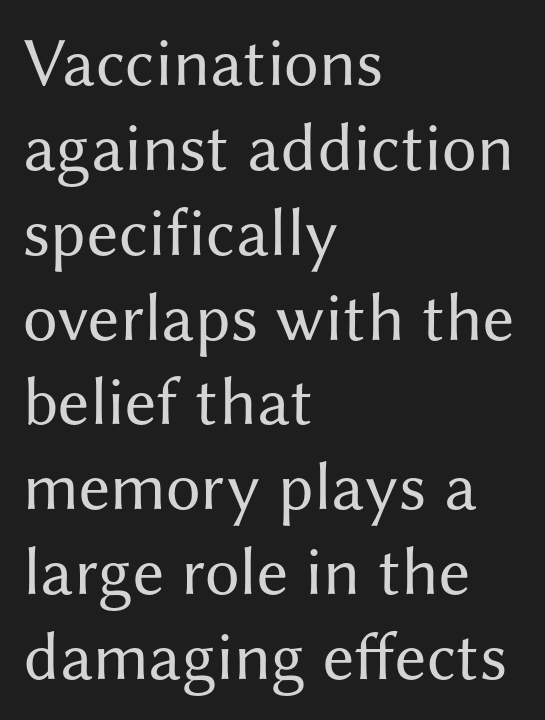
{"serif": "no", "italic": "no", "bold": "no", "weight": "regular", "width": "normal", "stroke_contrast": "medium", "x_height": "medium", "monospaced": "no", "underline": "no", "align": "left", "line_spacing_ratio": 1.23, "letter_spacing": "normal", "letter_spacing_em": 0.0, "glyph_px": 69}
